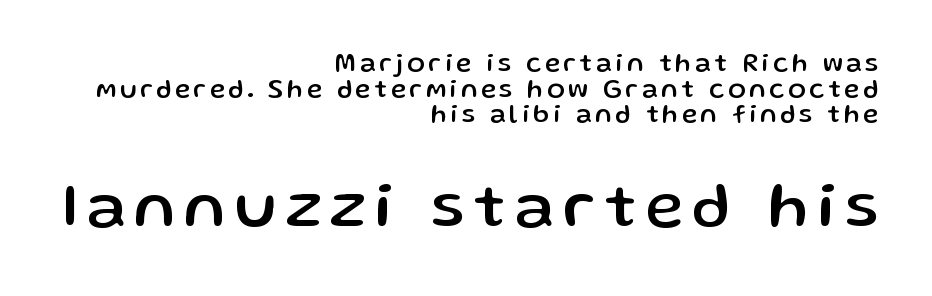
Do the characters align in a grid? No, the font is proportional. Lines of text with bare space underneath. The typesetter chose a ragged-left arrangement here. Character size in the trailing block exceeds that of the leading block.
